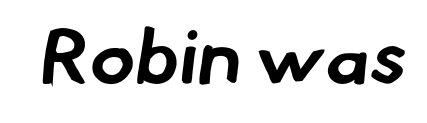
{"serif": "no", "bold": "yes", "weight": "bold", "width": "normal", "stroke_contrast": "low", "x_height": "small", "monospaced": "no", "underline": "no", "letter_spacing": "normal", "letter_spacing_em": 0.0, "glyph_px": 76}
